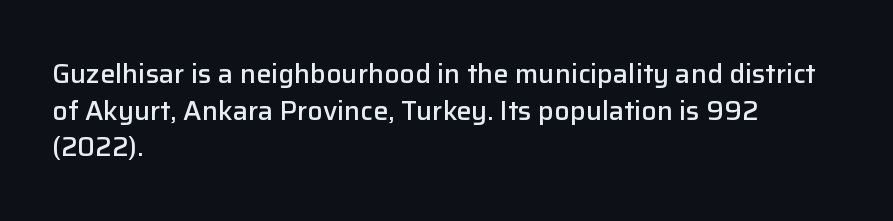
Q: Is the text bold? A: Semi-bold.
Q: Is the text italic (slanted)? A: No, it is upright.
Q: Is the text underlined? A: No.
Q: How is the paragraph aligned? A: Left-aligned.
Q: Is the spacing between letters normal or unusually wide? A: Normal.
Q: Is the spacing between lines tight, normal or loose? A: Normal.
